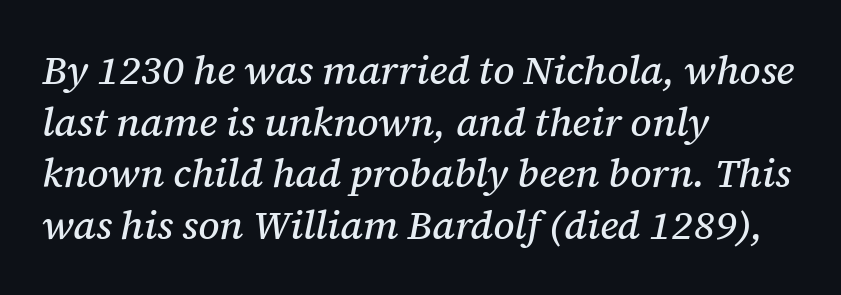
Serifs: yes, visible at the terminals of the letterforms. The letterforms sit shoulder to shoulder at normal distance. Visually the block forms a straight wall on the left and a jagged coastline on the right. The rows are spaced the way most documents space them.
